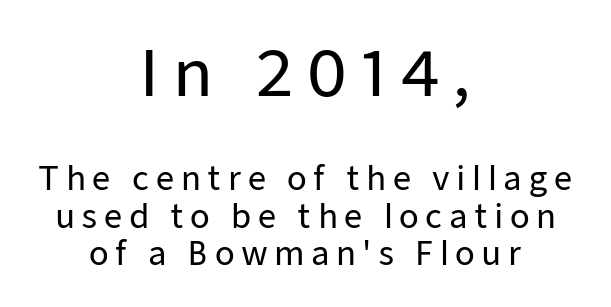
Spacing verdict: proportional, widths tailored to each character. The rendering shrinks the type as you move from the upper chunk to the lower. Spacing between characters has been opened up far beyond the box default. The setting favours the middle, as headings and verse often do. Every character sits straight up, as roman type does. The type family on display is of the sans-serif kind.
